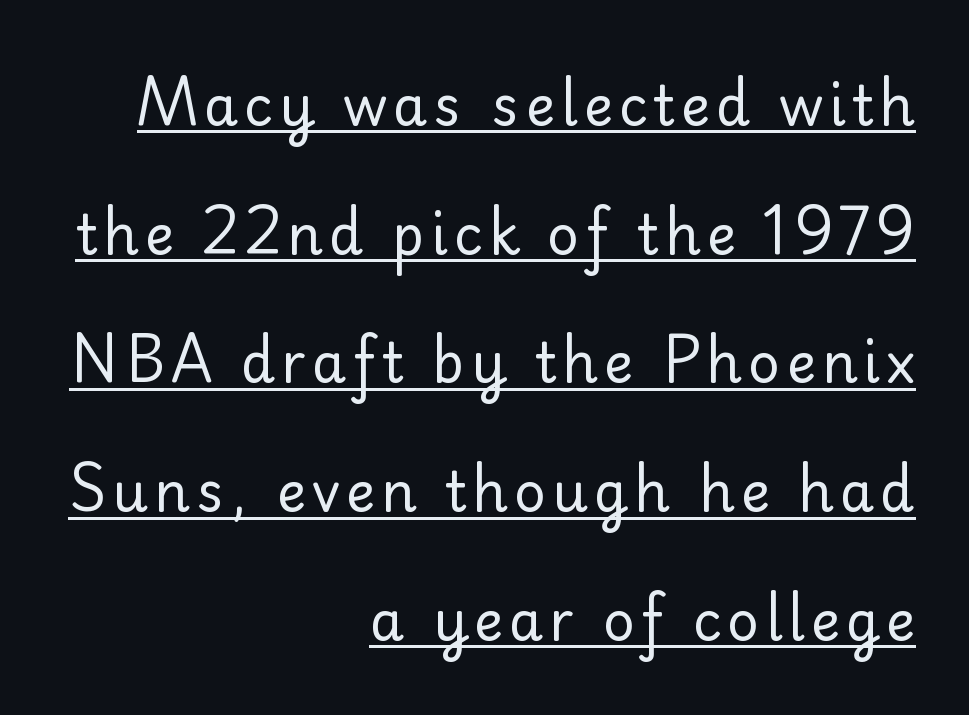
{"serif": "yes", "italic": "no", "bold": "no", "weight": "regular", "width": "normal", "stroke_contrast": "low", "x_height": "small", "monospaced": "no", "underline": "yes", "align": "right", "line_spacing": "loose", "line_spacing_ratio": 2.34, "glyph_px": 55}
